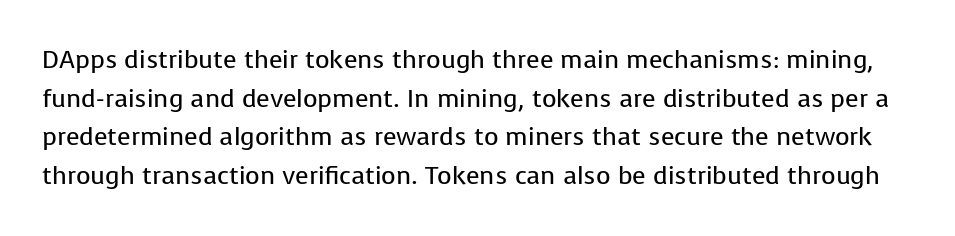
Inter-character spacing is left at the font's built-in metrics. The typeface has the unassuming heft of standard copy or less. Rows of type keep a routine distance in the vertical direction. The font's upright variant was chosen for this text. Just letters on the line, the space beneath them empty.
